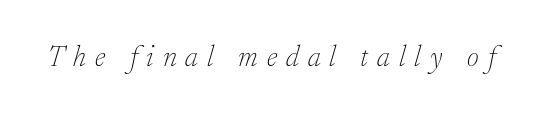
{"serif": "yes", "italic": "yes", "lean": "right", "slant_degrees": 17, "bold": "no", "weight": "thin", "width": "normal", "stroke_contrast": "low", "x_height": "small", "monospaced": "no", "underline": "no", "letter_spacing": "wide", "letter_spacing_em": 0.31, "glyph_px": 29}
